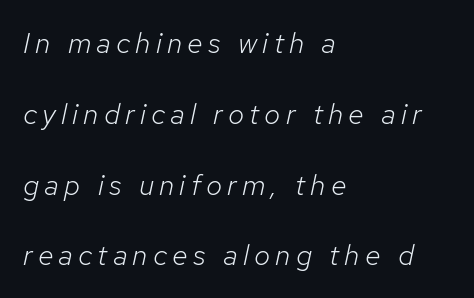
Each letter keeps its own natural width here, so spacing adapts to shape. Baseline-to-baseline distance is far greater than the letter height. The text block is weighted toward the left margin, trailing off unevenly rightward. The string is rendered with underlining switched off. The whole block is typeset with a tilt. A quiet, ordinary-to-light weight characterises the typeface.
